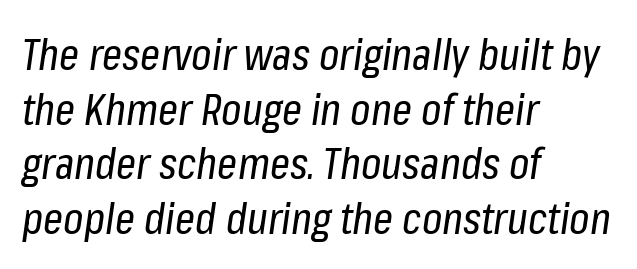
The rendering anchors every line to the left-hand side. When letters slant like this, we call the style italic. How are the letters spaced? Ordinarily, with no added tracking. The passage shown is not bold in any degree. Quick note: underline off. Spacing verdict: proportional, widths tailored to each character.
